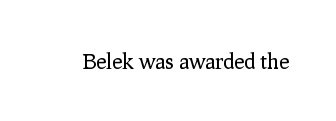
{"italic": "no", "bold": "no", "underline": "no", "letter_spacing": "normal", "letter_spacing_em": 0.0, "glyph_px": 21}
